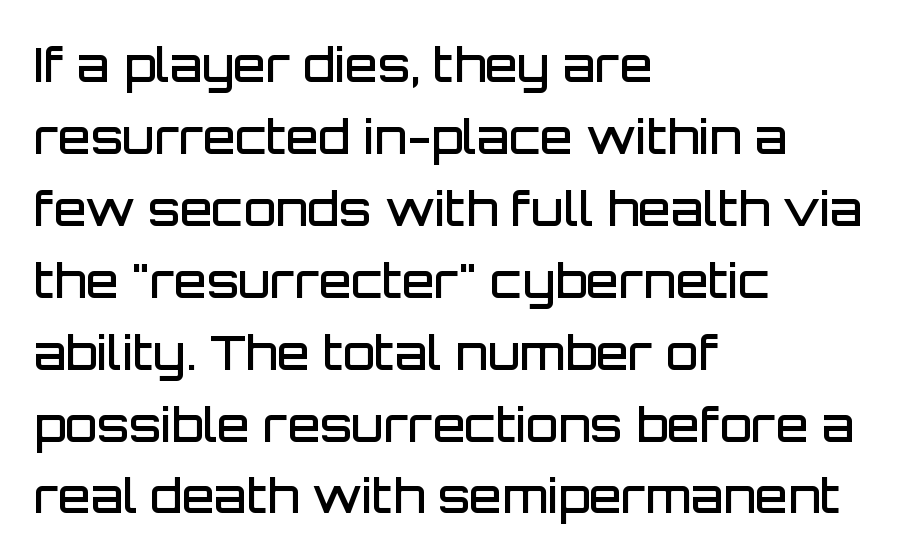
Q: Is the text bold? A: Semi-bold.
Q: Is the text italic (slanted)? A: No, it is upright.
Q: Is the typeface a serif or a sans-serif typeface? A: Sans-serif.
Q: Is the text underlined? A: No.
Q: How is the paragraph aligned? A: Left-aligned.
Q: Is the spacing between letters normal or unusually wide? A: Normal.
Q: Is the spacing between lines tight, normal or loose? A: Normal.
Q: Width (condensed, normal, or wide)? A: Normal.
Q: Stroke contrast? A: Low.
Q: x-height? A: Large.
Q: Monospaced? A: No.
